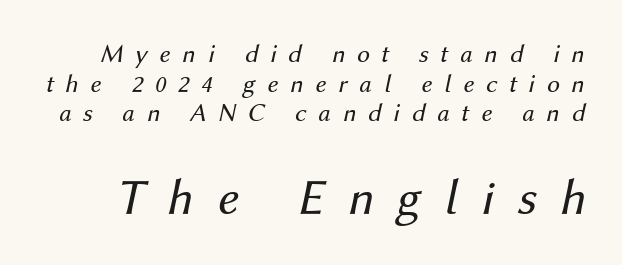
Anything drawn beneath the words? Only blank space. The passage shown is typed in a proportional face where columns would drift. Regarding leading, the lines here are crowded together. Stems here are at most as thick as an everyday book face. The gaps between neighbouring characters are conspicuously large. Every character sits at an angle, as italics do.
